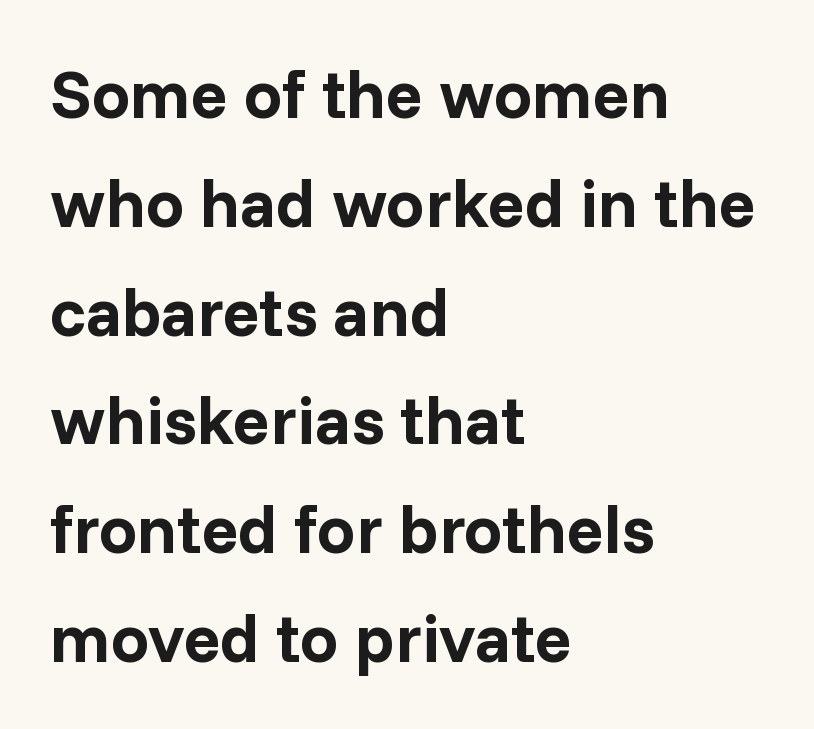
Q: Is the text bold? A: Yes.
Q: Is the text italic (slanted)? A: No, it is upright.
Q: Is the typeface a serif or a sans-serif typeface? A: Sans-serif.
Q: Is the text underlined? A: No.
Q: How is the paragraph aligned? A: Left-aligned.
Q: Is the spacing between letters normal or unusually wide? A: Normal.
Q: Is the spacing between lines tight, normal or loose? A: Normal.
Q: Width (condensed, normal, or wide)? A: Normal.
Q: Stroke contrast? A: Low.
Q: x-height? A: Medium.
Q: Monospaced? A: No.
